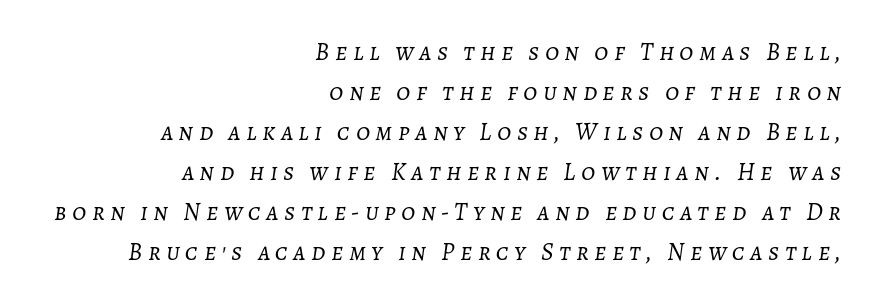
Q: Is the text bold? A: No.
Q: Is the text italic (slanted)? A: Yes, it leans right by about 7 degrees.
Q: Is the text underlined? A: No.
Q: How is the paragraph aligned? A: Right-aligned.
Q: Is the spacing between letters normal or unusually wide? A: Unusually wide.
Q: Is the spacing between lines tight, normal or loose? A: Normal.
